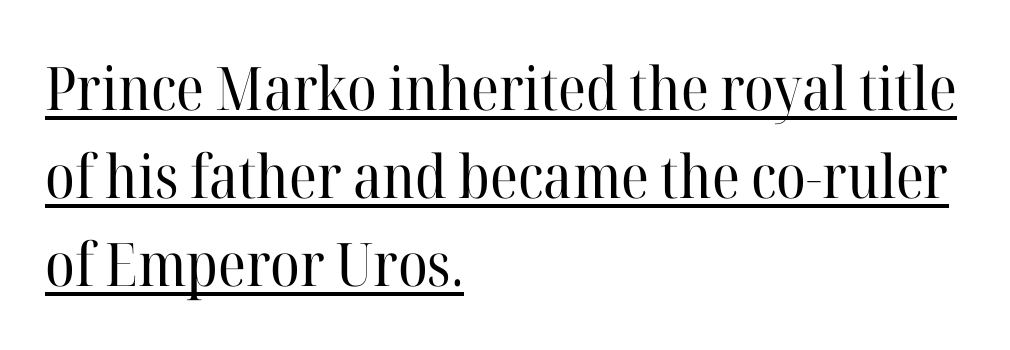
The image shows 60 px regular-weight serif type, upright; set left-aligned, normal line spacing (1.47x), normal letter spacing, underlined; high stroke contrast and a medium x-height.
